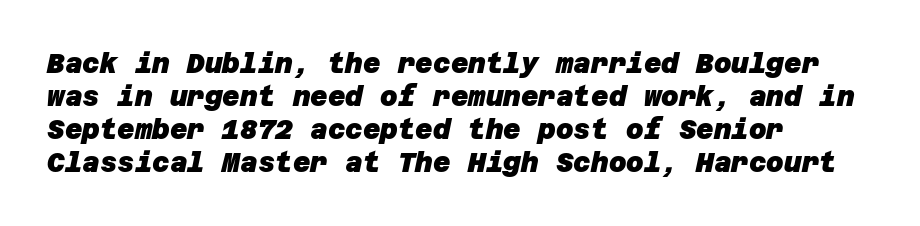
Q: Is the text bold? A: Yes.
Q: Is the text underlined? A: No.
Q: How is the paragraph aligned? A: Left-aligned.
Q: Is the spacing between letters normal or unusually wide? A: Normal.
